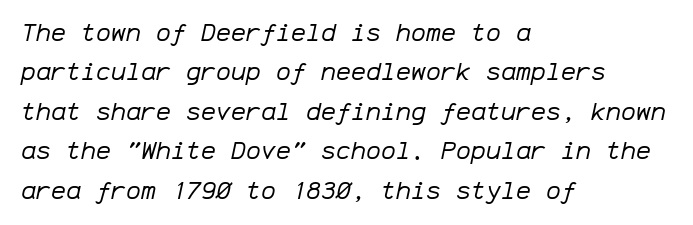
The image shows 25 px text type, italic (leaning right); set left-aligned, normal line spacing (1.58x), normal letter spacing, not underlined.
